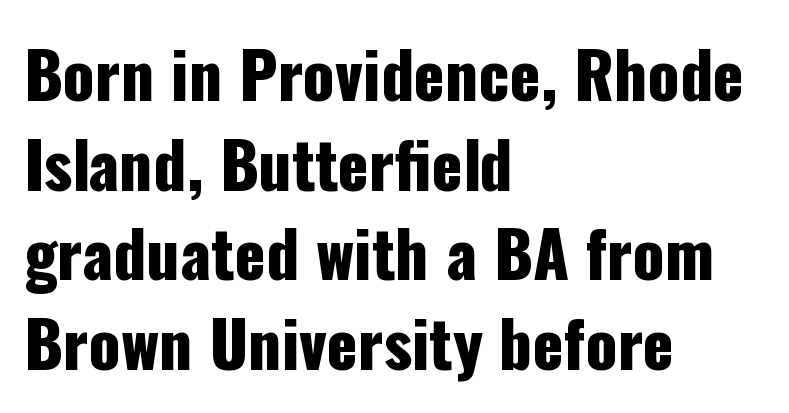
Standard letterfit; no display-style spreading of the glyphs. The letters stand straight up with perfectly vertical stems. Check the space under the baseline: it is left empty. Leftover space on each line is placed entirely after the last word. The glyphs in this specimen are sans serif.
